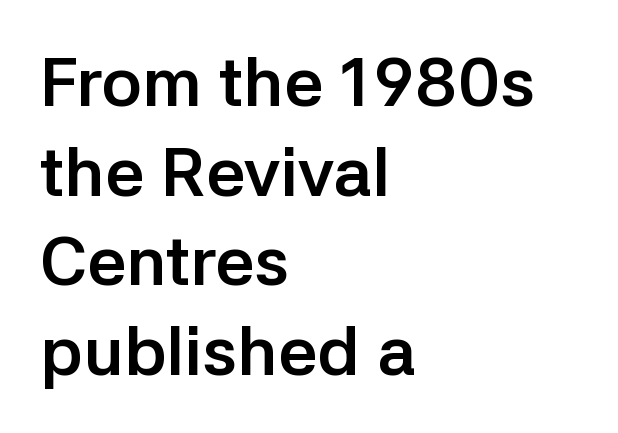
Q: Is the text bold? A: Yes.
Q: Is the text italic (slanted)? A: No, it is upright.
Q: Is the typeface a serif or a sans-serif typeface? A: Sans-serif.
Q: Is the text underlined? A: No.
Q: How is the paragraph aligned? A: Left-aligned.
Q: Is the spacing between letters normal or unusually wide? A: Normal.
Q: Is the spacing between lines tight, normal or loose? A: Normal.
Q: Width (condensed, normal, or wide)? A: Normal.
Q: Stroke contrast? A: Low.
Q: x-height? A: Medium.
Q: Monospaced? A: No.
